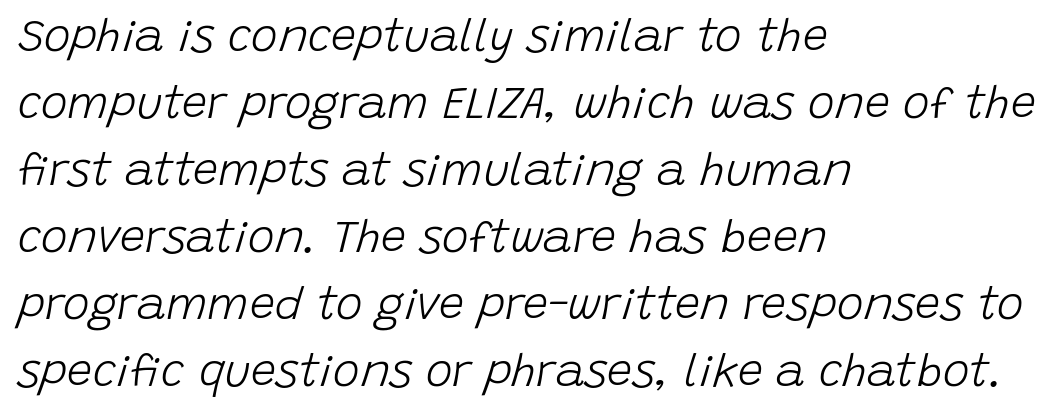
The image shows 45 px light type, italic (leaning right); set left-aligned, normal line spacing (1.49x), normal letter spacing, not underlined; low stroke contrast and a large x-height.
